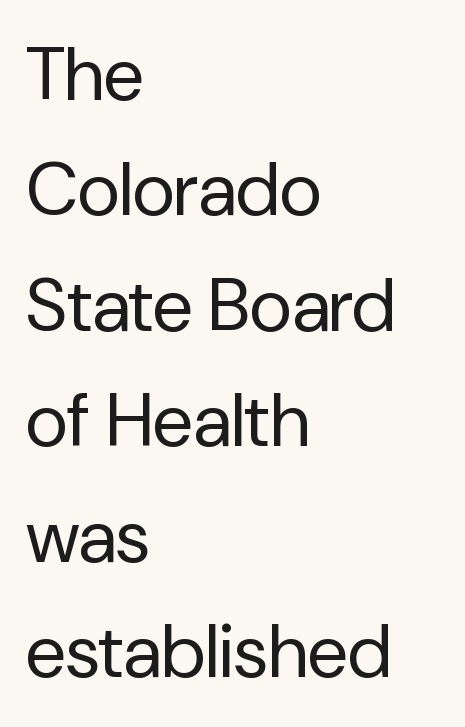
Casual observation: everything's shoved over to the left. The font's upright variant was chosen for this text. A typesetter would call this proportional, since set widths differ per character. Anything drawn beneath the words? Only blank space. The face used here is rendered with its standard letterfit. In terms of leading, this rendering sits right in the middle.
